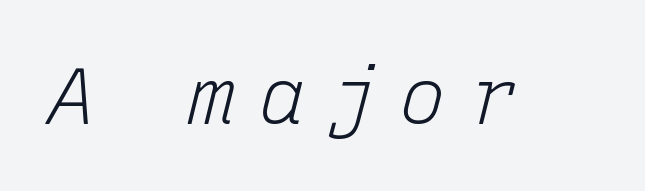
The image shows 78 px light type, italic (leaning right), monospaced; set unusually wide letter spacing (+0.3 em), not underlined; low stroke contrast and a medium x-height.
